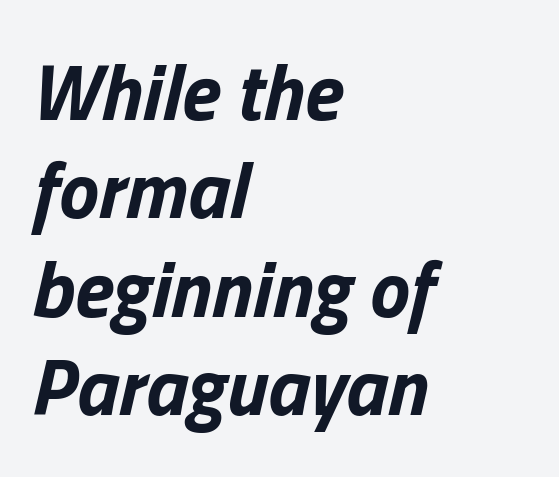
The rag falls on the right side of this text block. Every character sits at an angle, as italics do. Any mark beneath the type? The region is blank. There is no visible air inserted between adjacent glyphs. Pretty heavy lettering here — definitely bold. Think of a printed novel: that variable character pitch is what you see here.
